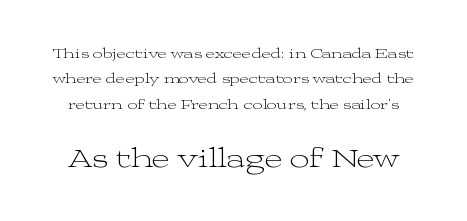
Q: Is the text bold? A: No.
Q: Is the text italic (slanted)? A: No, it is upright.
Q: Is the text underlined? A: No.
Q: Is the spacing between letters normal or unusually wide? A: Normal.
Q: Which block of text is set in a larger size, the first (top) or the second (bottom)? A: The second (bottom) one.
